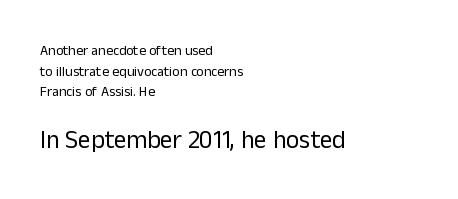
The image shows 25 px text type, upright; set left-aligned, normal line spacing (1.47x), normal letter spacing, not underlined; the second (bottom) block is 1.79x larger.
